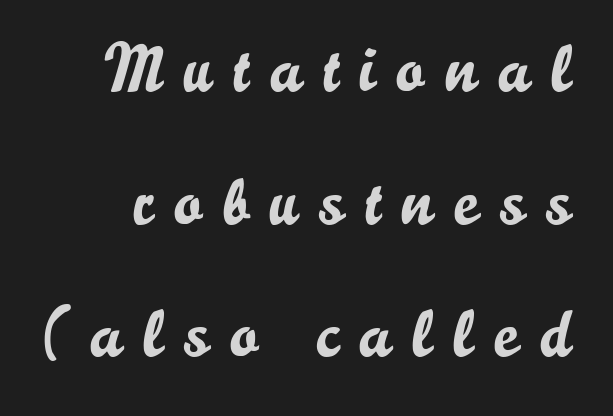
The image shows 67 px sans-serif type; set loose line spacing (1.98x), unusually wide letter spacing (+0.31 em), not underlined; low stroke contrast and a small x-height.
